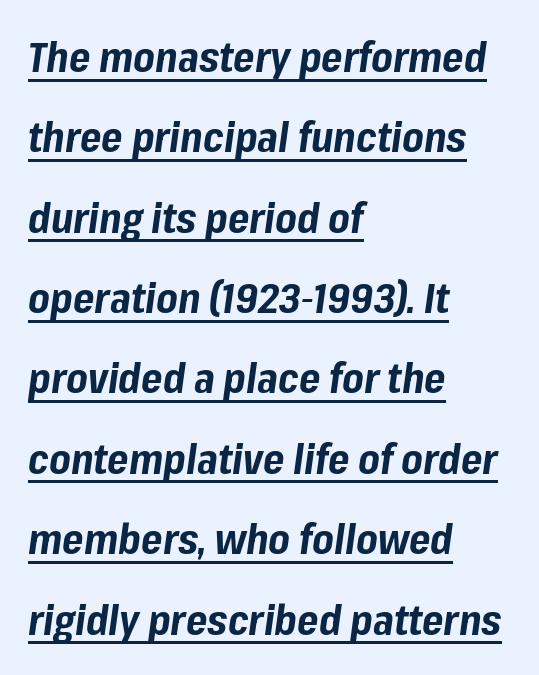
The image shows 41 px bold type, italic (leaning right); set left-aligned, loose line spacing (1.96x), normal letter spacing, underlined; low stroke contrast and a medium x-height.
